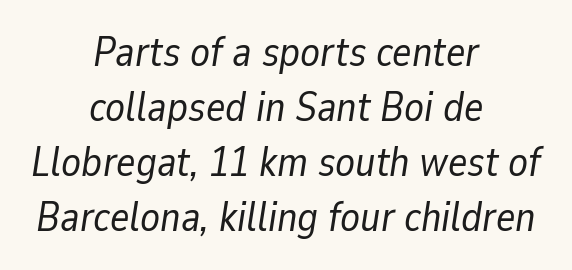
The typesetting does not lean heavy: it is not bold. Honestly, the letter spacing is just normal — you wouldn't notice it. This sample uses an oblique cut, with every glyph tilted off the vertical. The passage is arranged like a title page — every line centered. Type without underlining.
